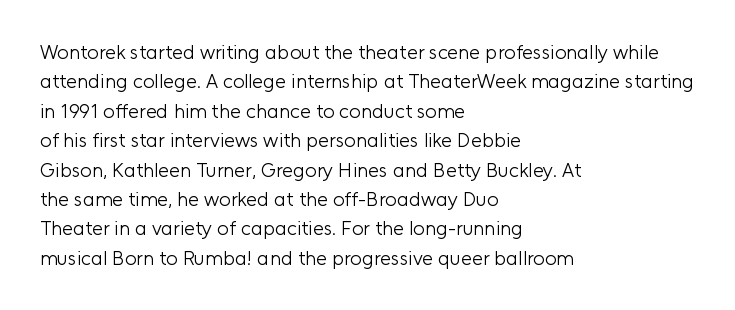
{"italic": "no", "bold": "no", "underline": "no", "align": "left", "line_spacing": "normal", "line_spacing_ratio": 1.47, "letter_spacing": "normal", "letter_spacing_em": 0.0, "glyph_px": 20}
